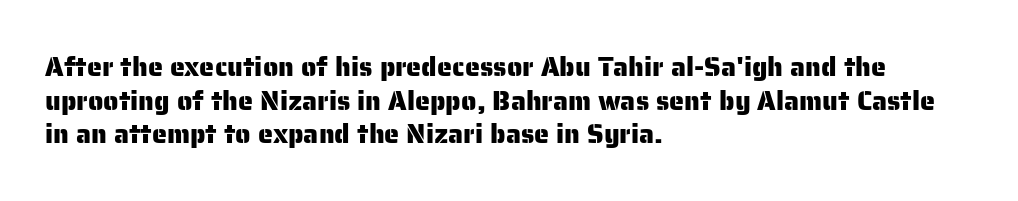
This is the regular roman posture of the typeface. Does extra space separate the letters? No, they use regular spacing. One-word summary of the alignment: left. How would I describe the line gaps? Plain and ordinary.
